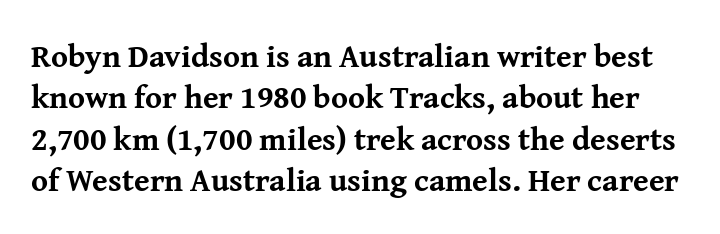
In terms of weight, the rendering is a true, heavy bold. Type style note: has serifs. Look at the tracking — it's just the regular setting, nothing added. Do the characters align in a grid? No, the font is proportional.
